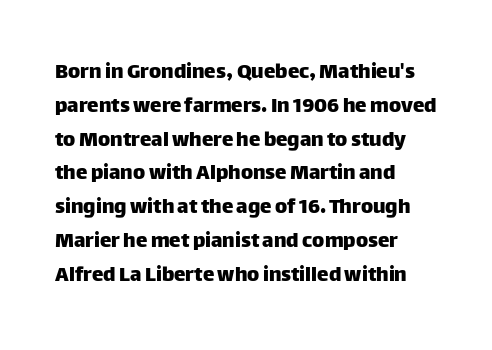
The image shows 23 px text type, upright; set left-aligned, normal line spacing (1.47x), normal letter spacing, not underlined.
